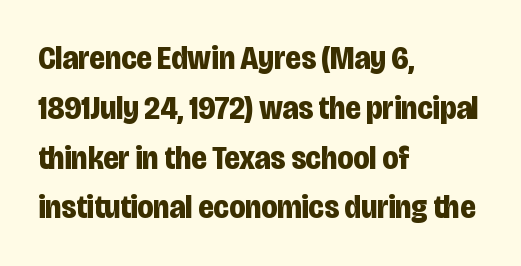
The image shows 33 px bold, condensed sans-serif type, upright; set left-aligned, normal line spacing (1.51x), normal letter spacing, not underlined; low stroke contrast and a large x-height.
